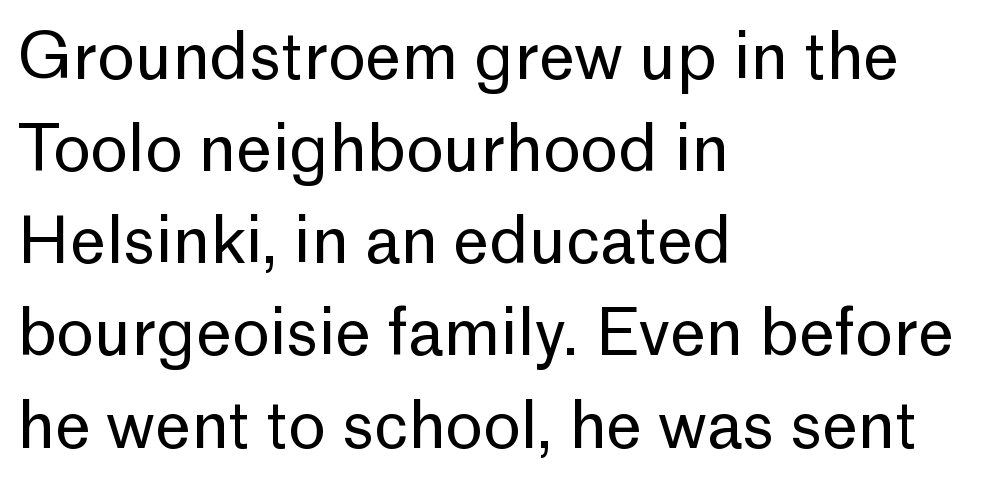
Q: Is the text bold? A: No.
Q: Is the text italic (slanted)? A: No, it is upright.
Q: Is the typeface a serif or a sans-serif typeface? A: Sans-serif.
Q: Is the text underlined? A: No.
Q: How is the paragraph aligned? A: Left-aligned.
Q: Is the spacing between letters normal or unusually wide? A: Normal.
Q: Is the spacing between lines tight, normal or loose? A: Normal.
Q: Width (condensed, normal, or wide)? A: Normal.
Q: Stroke contrast? A: Low.
Q: x-height? A: Medium.
Q: Monospaced? A: No.
